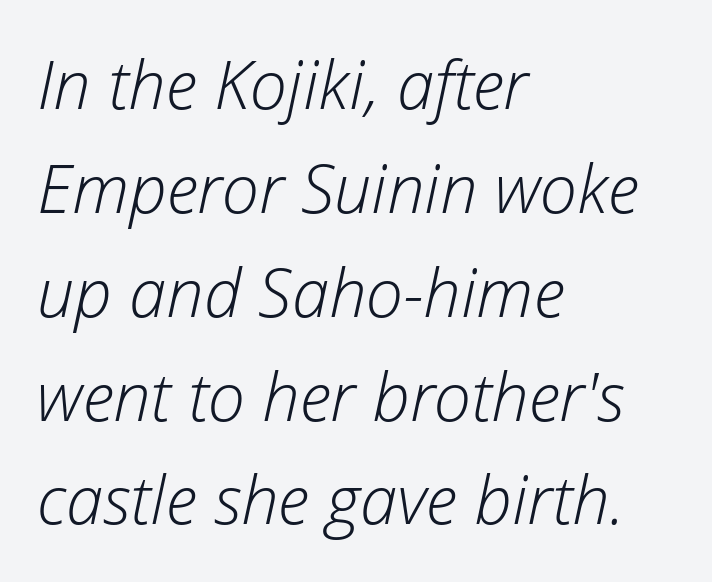
Q: Is the text bold? A: No.
Q: Is the text italic (slanted)? A: Yes, it leans right by about 12 degrees.
Q: Is the text underlined? A: No.
Q: How is the paragraph aligned? A: Left-aligned.
Q: Is the spacing between letters normal or unusually wide? A: Normal.
Q: Is the spacing between lines tight, normal or loose? A: Normal.
Q: Width (condensed, normal, or wide)? A: Normal.
Q: Stroke contrast? A: Low.
Q: x-height? A: Medium.
Q: Monospaced? A: No.
